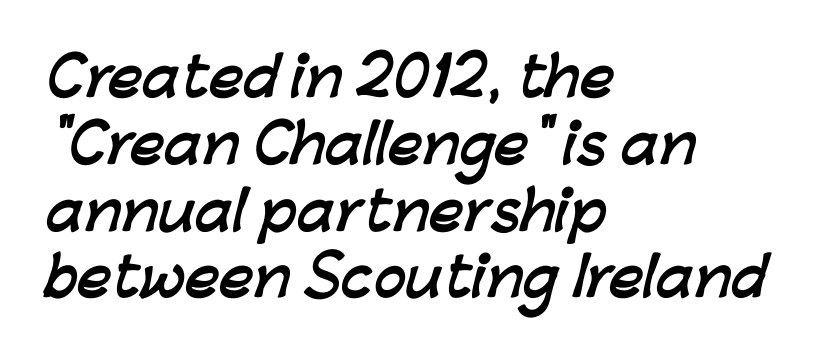
{"serif": "no", "bold": "yes", "weight": "semibold", "width": "normal", "stroke_contrast": "low", "x_height": "medium", "monospaced": "no", "underline": "no", "align": "left", "line_spacing": "normal", "line_spacing_ratio": 1.26, "letter_spacing": "normal", "letter_spacing_em": 0.0, "glyph_px": 53}
